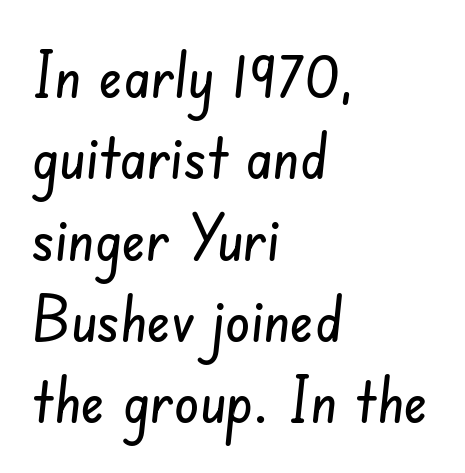
The image shows 63 px condensed sans-serif type; set left-aligned, normal line spacing (1.29x), normal letter spacing, not underlined; low stroke contrast and a small x-height.
